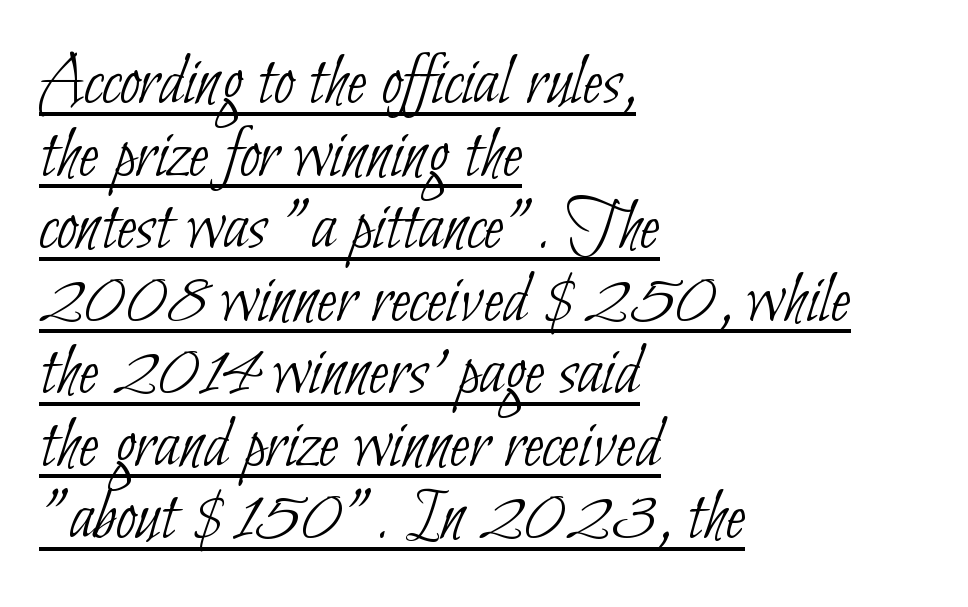
{"serif": "no", "bold": "no", "weight": "thin", "width": "condensed", "stroke_contrast": "low", "x_height": "small", "monospaced": "no", "underline": "yes", "align": "left", "line_spacing": "tight", "line_spacing_ratio": 0.98, "letter_spacing": "normal", "letter_spacing_em": 0.0, "glyph_px": 74}
